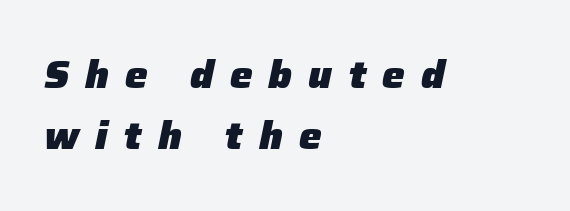
The image shows 38 px heavy type, italic (leaning right); set left-aligned, normal line spacing (1.61x), unusually wide letter spacing (+0.42 em), not underlined; low stroke contrast and a medium x-height.
